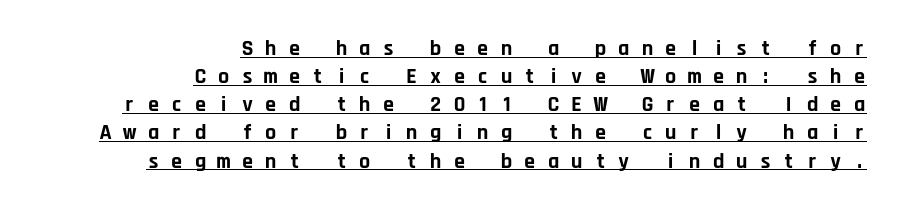
Every row of glyphs terminates at an identical x-position on the right. A typesetter would call this leading conventional body-copy spacing. Every letter is thick-stroked: bold, no question. You can tell it's not italic because the verticals are truly vertical.
